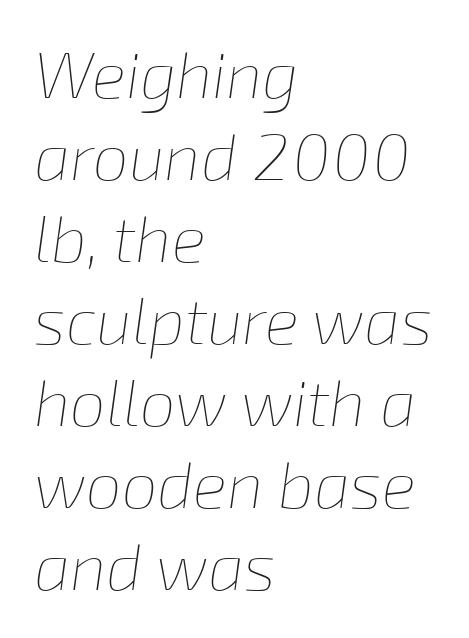
The image shows 64 px thin type, italic (leaning right); set left-aligned, normal line spacing (1.28x), normal letter spacing, not underlined; low stroke contrast and a medium x-height.
